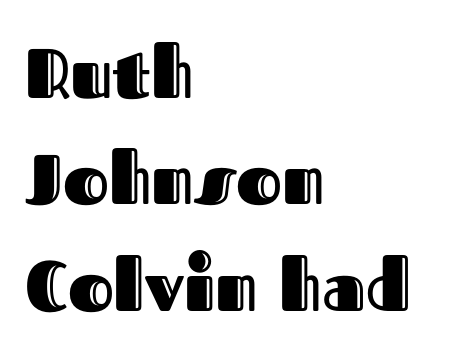
No word sits above an underline. Teacher's note: observe the even left margin — that is flush-left alignment. These lines are rendered in a variable-pitch font. How would I describe the line gaps? Plain and ordinary.
